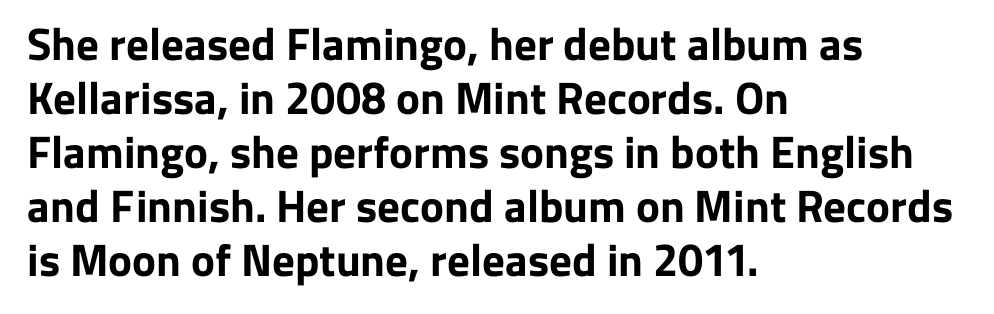
{"serif": "no", "italic": "no", "bold": "yes", "weight": "bold", "width": "normal", "stroke_contrast": "low", "x_height": "medium", "monospaced": "no", "underline": "no", "align": "left", "line_spacing_ratio": 1.2, "letter_spacing": "normal", "letter_spacing_em": 0.0, "glyph_px": 45}
